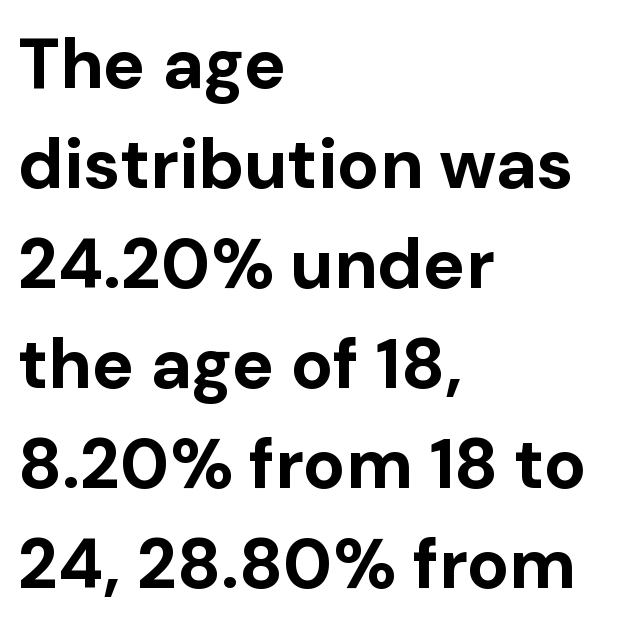
Q: Is the text bold? A: Yes.
Q: Is the text italic (slanted)? A: No, it is upright.
Q: Is the typeface a serif or a sans-serif typeface? A: Sans-serif.
Q: Is the text underlined? A: No.
Q: How is the paragraph aligned? A: Left-aligned.
Q: Is the spacing between letters normal or unusually wide? A: Normal.
Q: Is the spacing between lines tight, normal or loose? A: Normal.
Q: Width (condensed, normal, or wide)? A: Normal.
Q: Stroke contrast? A: Low.
Q: x-height? A: Medium.
Q: Monospaced? A: No.
